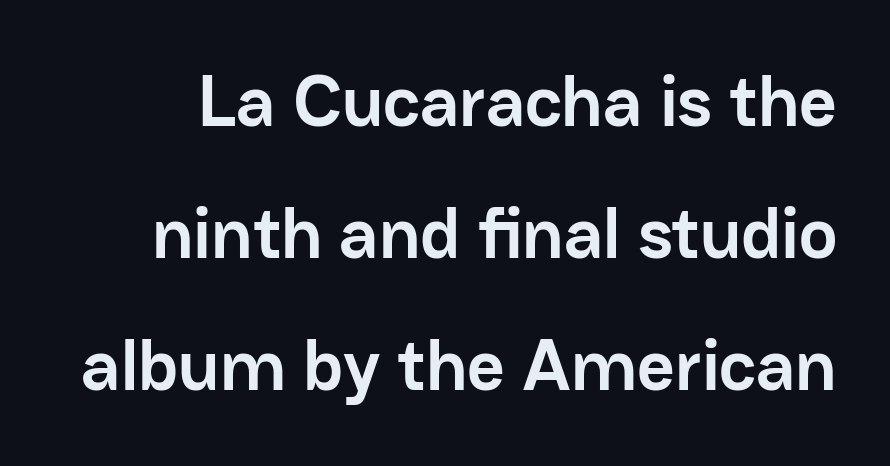
The image shows 73 px semibold sans-serif type, upright; set line spacing 1.81x, normal letter spacing, not underlined; low stroke contrast and a medium x-height.
